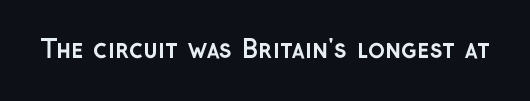
Underlining? Definitely not there. Strong, thick strokes mark this as bold type. This sample uses an upright cut, with every glyph sitting square on the baseline. A typesetter would call this zero additional tracking.
